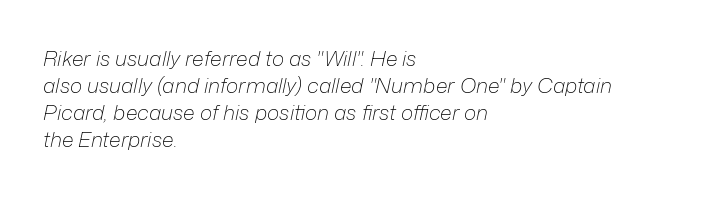
Q: Is the text bold? A: No.
Q: Is the text italic (slanted)? A: Yes, it leans right by about 12 degrees.
Q: Is the text underlined? A: No.
Q: How is the paragraph aligned? A: Left-aligned.
Q: Is the spacing between letters normal or unusually wide? A: Normal.
Q: Is the spacing between lines tight, normal or loose? A: Normal.
